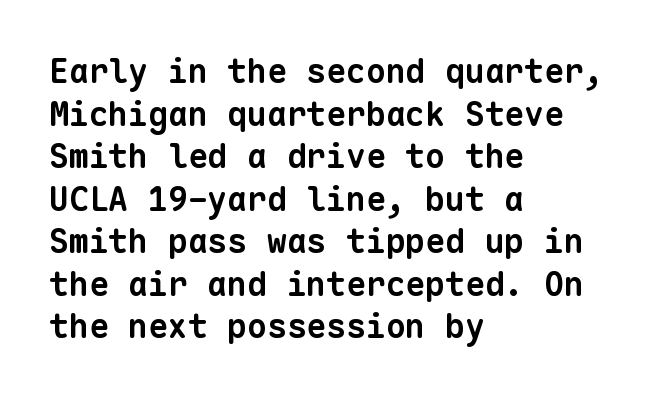
Heft: maximum for text — a bold. The area under the type is left untouched. Regular leading. Every character here occupies the same horizontal width, giving the sample a typewriter-like rhythm. Spacing between characters is what you'd get straight out of the box.
